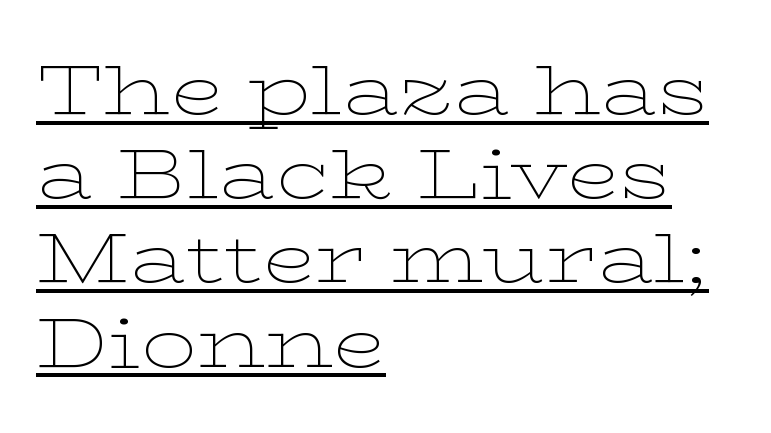
The image shows 69 px thin, wide serif type, upright; set left-aligned, line spacing 1.22x, normal letter spacing, underlined; low stroke contrast and a medium x-height.
